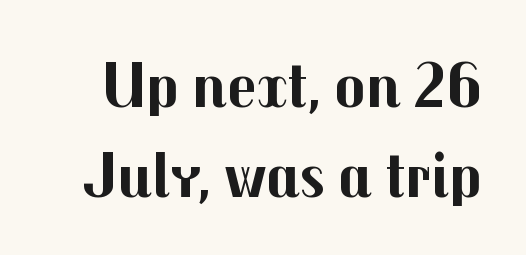
The image shows 65 px bold sans-serif type, upright; set normal line spacing (1.38x), normal letter spacing, not underlined; medium stroke contrast and a medium x-height.
